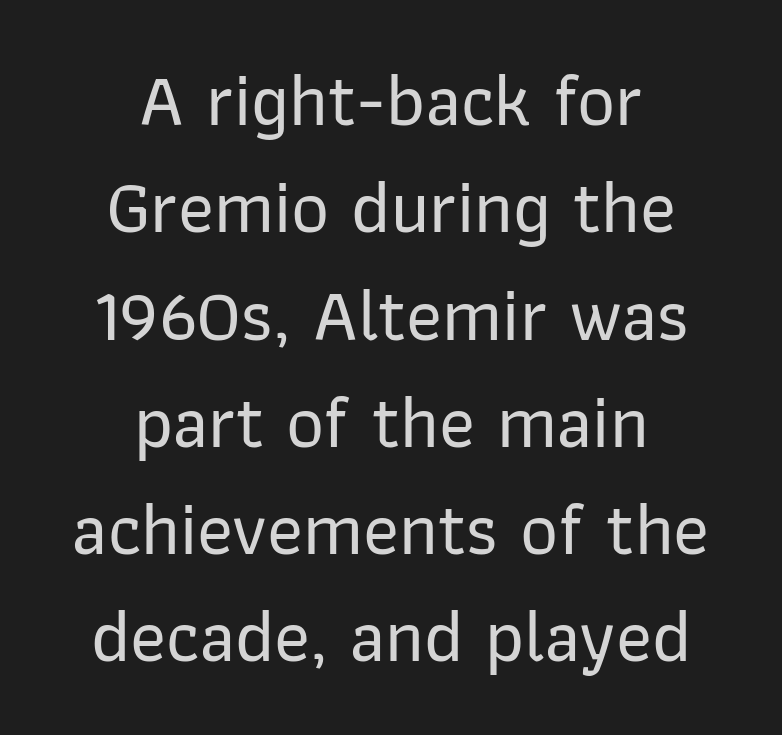
Any mark beneath the type? The region is blank. When letters stand straight like this, we call the style roman or upright. Compared with typical body copy, the letter spacing here is the same. A sans-serif font was chosen for this passage.
